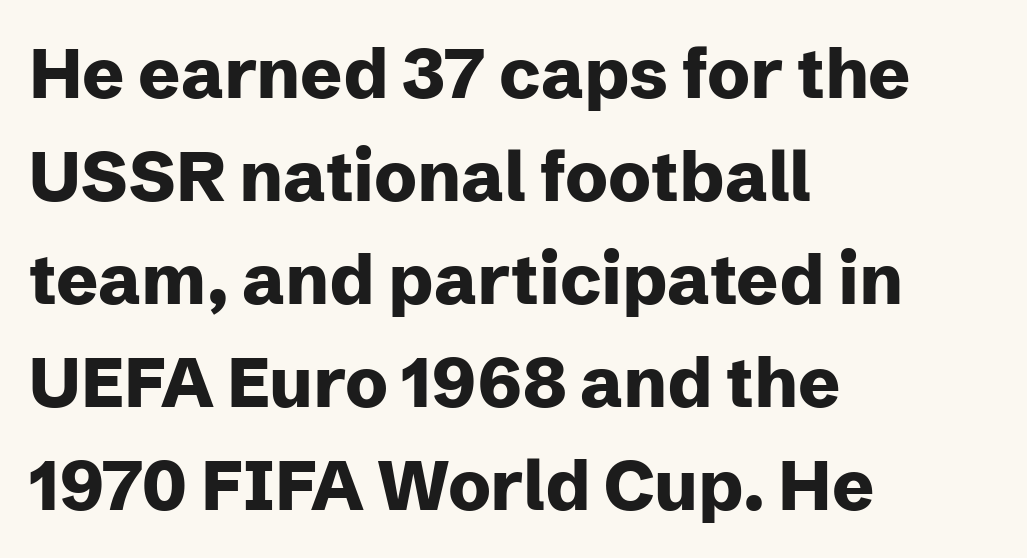
{"serif": "no", "italic": "no", "bold": "yes", "weight": "heavy", "width": "normal", "stroke_contrast": "low", "x_height": "medium", "monospaced": "no", "underline": "no", "align": "left", "line_spacing": "normal", "line_spacing_ratio": 1.47, "letter_spacing": "normal", "letter_spacing_em": 0.0, "glyph_px": 70}
